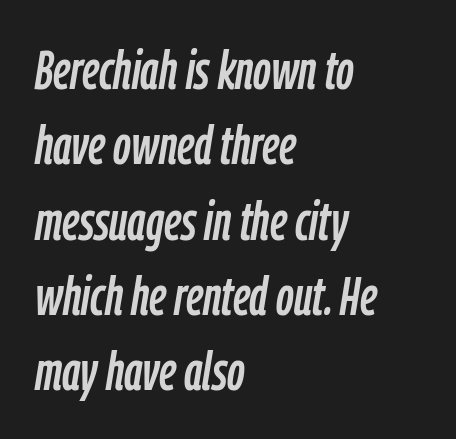
The image shows 55 px condensed type, italic (leaning right); set left-aligned, normal line spacing (1.37x), normal letter spacing, not underlined; low stroke contrast and a medium x-height.
